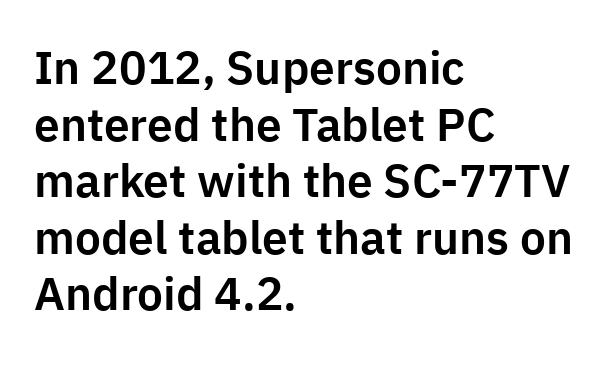
The lettering stays uniformly vertical, giving the passage a roman look. Nothing sits at the stroke ends, so this counts as sans-serif. Which margin do the lines hug? The left one — the right edge is uneven. Looks like regular typesetting: each glyph gets only the width it needs. Compared with typical body copy, the letter spacing here is the same.
